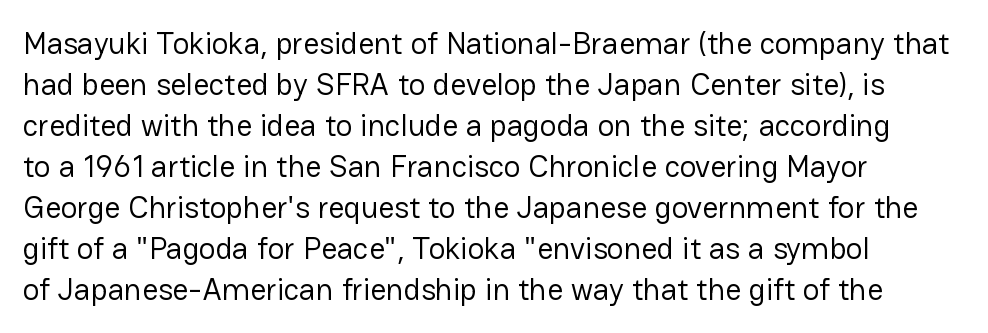
{"serif": "no", "italic": "no", "bold": "no", "weight": "regular", "width": "normal", "stroke_contrast": "low", "x_height": "medium", "monospaced": "no", "underline": "no", "align": "left", "line_spacing": "normal", "line_spacing_ratio": 1.32, "letter_spacing": "normal", "letter_spacing_em": 0.0, "glyph_px": 31}
